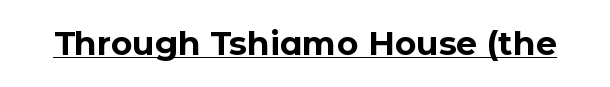
Q: Is the text bold? A: Yes.
Q: Is the text italic (slanted)? A: No, it is upright.
Q: Is the typeface a serif or a sans-serif typeface? A: Sans-serif.
Q: Is the text underlined? A: Yes.
Q: Is the spacing between letters normal or unusually wide? A: Normal.
Q: Width (condensed, normal, or wide)? A: Normal.
Q: Stroke contrast? A: Low.
Q: x-height? A: Medium.
Q: Monospaced? A: No.
